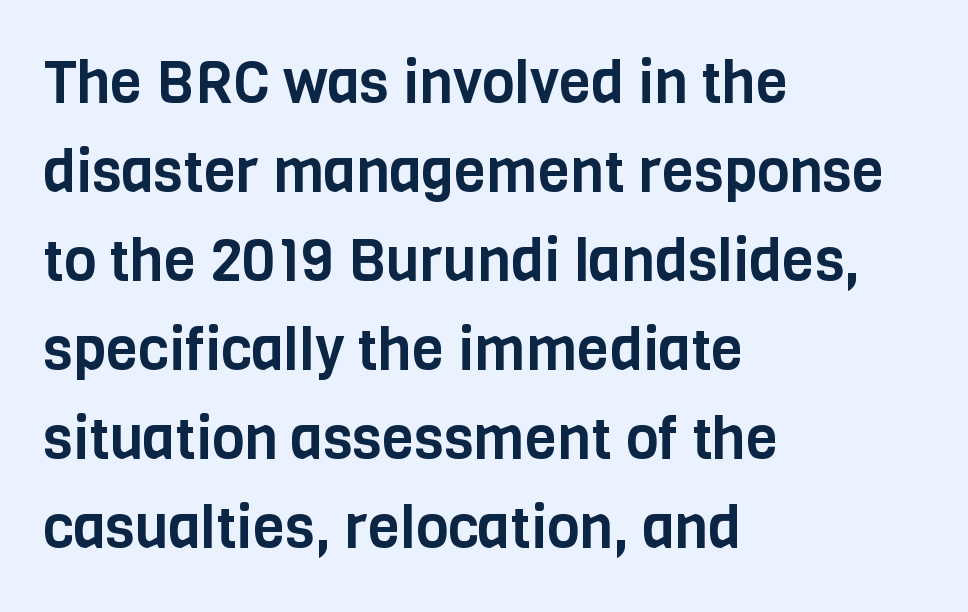
{"serif": "no", "italic": "no", "width": "condensed", "stroke_contrast": "low", "x_height": "large", "monospaced": "no", "underline": "no", "align": "left", "line_spacing": "normal", "line_spacing_ratio": 1.51, "letter_spacing": "normal", "letter_spacing_em": 0.0, "glyph_px": 59}
